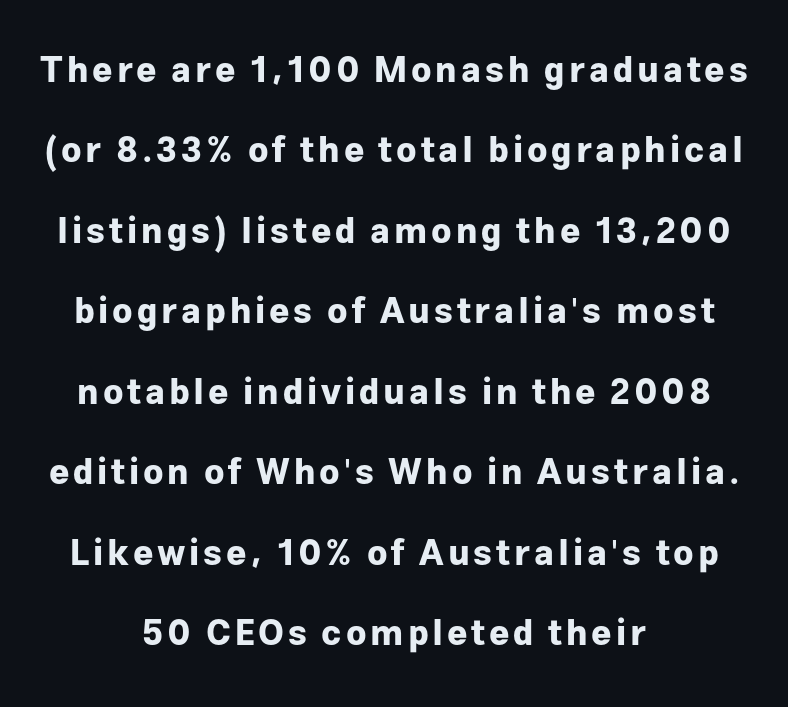
Heft: maximum for text — a bold. Clear beneath every line of the passage. The compositor balanced each line on the midline. Widely set lines give the paragraph a tall, airy silhouette.
